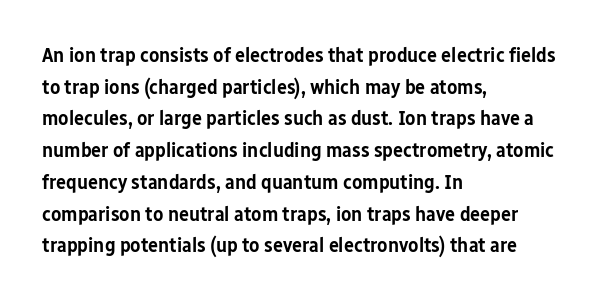
Italic? Not at all — the glyphs are vertical. A typesetter would call this zero additional tracking. The typesetting leans somewhat heavy: a semibold. The string is rendered with underlining switched off. The setting favours the left margin, as ordinary paragraphs usually do.
